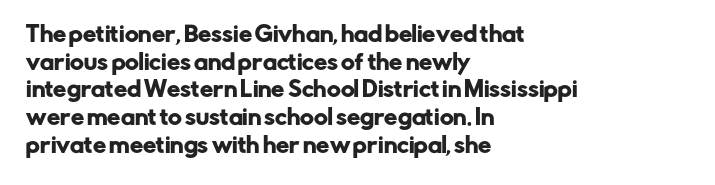
{"italic": "no", "underline": "no", "align": "left", "line_spacing": "normal", "line_spacing_ratio": 1.32, "letter_spacing": "normal", "letter_spacing_em": 0.0, "glyph_px": 21}
